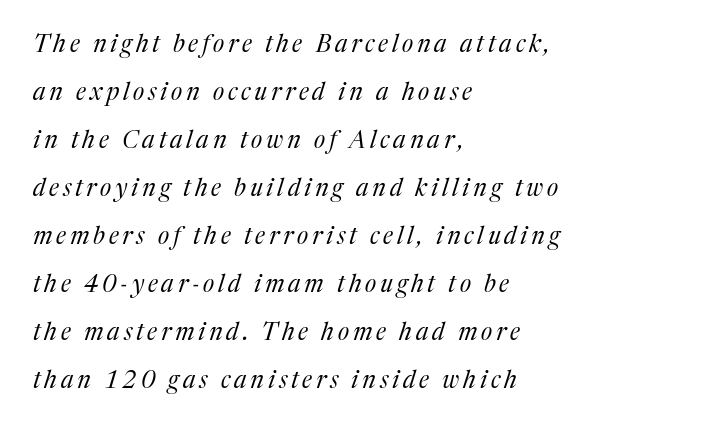
Q: Is the text bold? A: No.
Q: Is the text italic (slanted)? A: Yes, it leans right by about 17 degrees.
Q: Is the text underlined? A: No.
Q: How is the paragraph aligned? A: Left-aligned.
Q: Is the spacing between lines tight, normal or loose? A: Loose.
